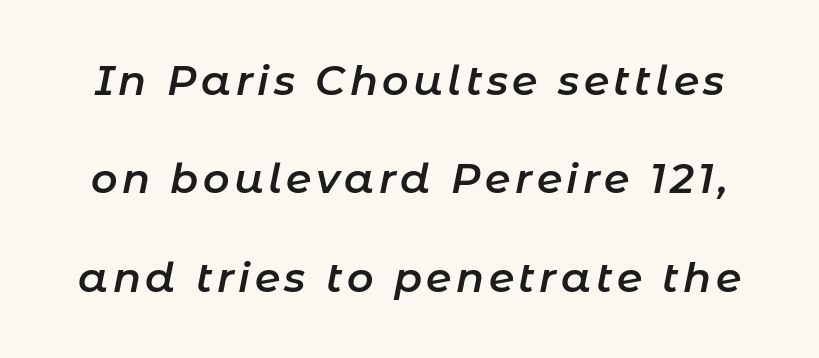
I'd describe the lettering as semibold — firm but not a full bold. Beneath every word, the page is bare. Varying glyph widths throughout — classic text-font behaviour. Leading is clearly above the norm, producing a sparse column. The rendering applies a slant to the glyphs.
